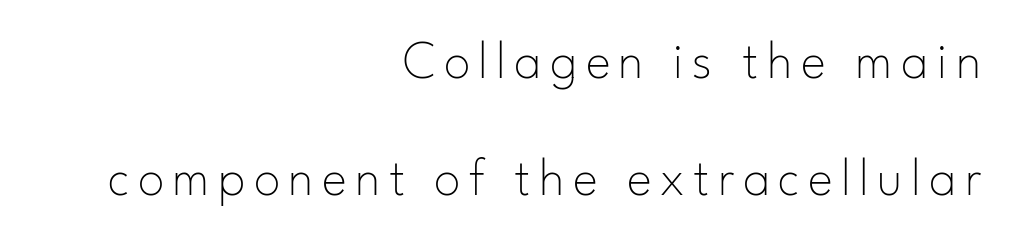
Students, observe: this is what heavily led, spacious text looks like. Each letter keeps its own natural width here, so spacing adapts to shape. The strip under each line holds only bare page. Grotesque or geometric, the face here clearly has no serifs. Compared with a typical body face, this is equally light or lighter still.
